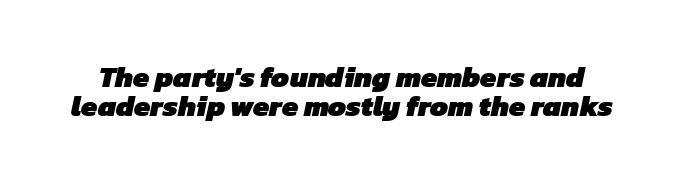
The image shows 29 px heavy sans-serif type; set tight line spacing (1.0x), normal letter spacing, not underlined; low stroke contrast and a medium x-height.
